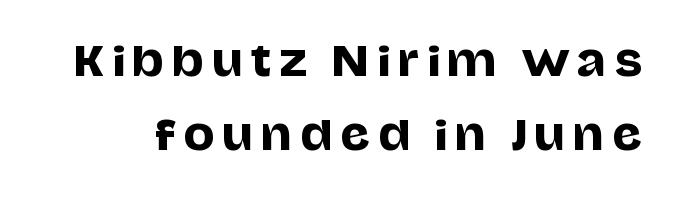
The face used here is proportionally spaced, like ordinary book or web type. The lettering stays uniformly vertical, giving the passage a roman look. The glyphs are unaccompanied by any horizontal stroke below them. Stroke terminals: plain, sans-serif.
